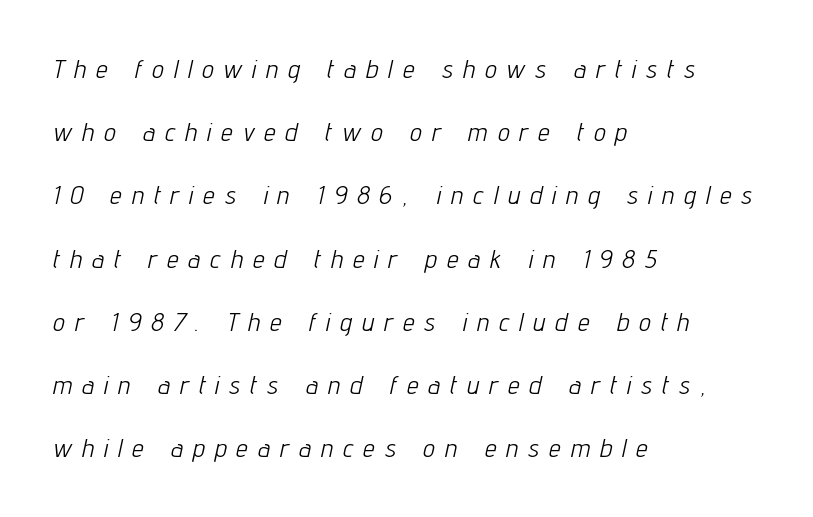
Q: Is the text bold? A: No.
Q: Is the text italic (slanted)? A: Yes, it leans right by about 12 degrees.
Q: Is the text underlined? A: No.
Q: How is the paragraph aligned? A: Left-aligned.
Q: Is the spacing between letters normal or unusually wide? A: Unusually wide.
Q: Is the spacing between lines tight, normal or loose? A: Loose.
